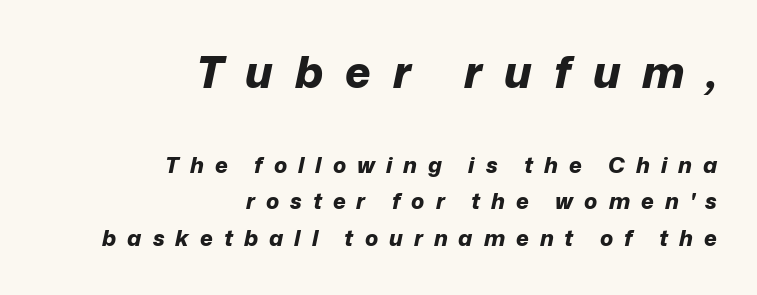
In CSS terms this would be text-align: right. The font's italic variant was chosen for this text. Descender tails drop into unmarked territory. The rendering uses a bold face; every stroke is thick and dark. The rendering uses natural spacing where letterforms have individual widths.
